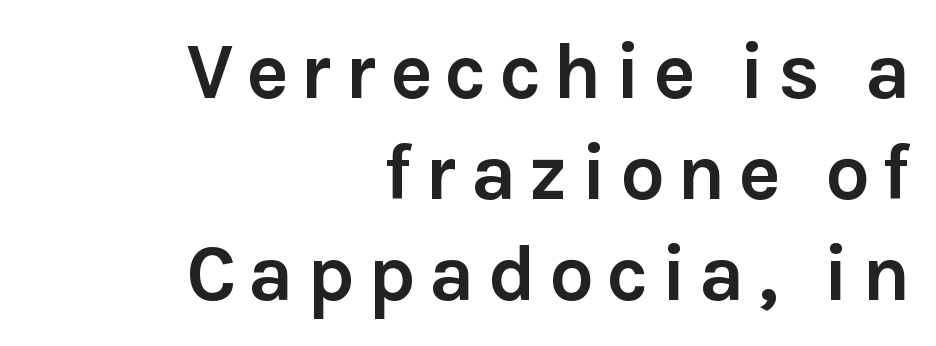
{"serif": "no", "italic": "no", "bold": "yes", "weight": "semibold", "width": "normal", "x_height": "medium", "monospaced": "no", "underline": "no", "align": "right", "line_spacing": "normal", "line_spacing_ratio": 1.28, "glyph_px": 79}
